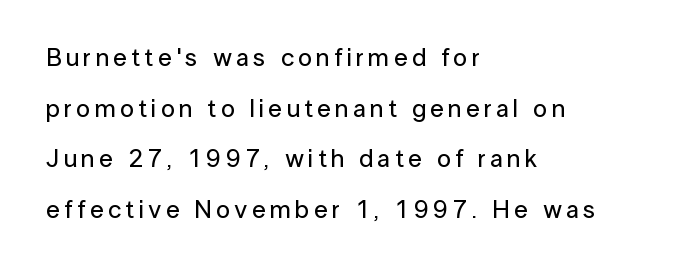
The image shows 25 px text type, upright; set left-aligned, loose line spacing (2.03x), not underlined.
